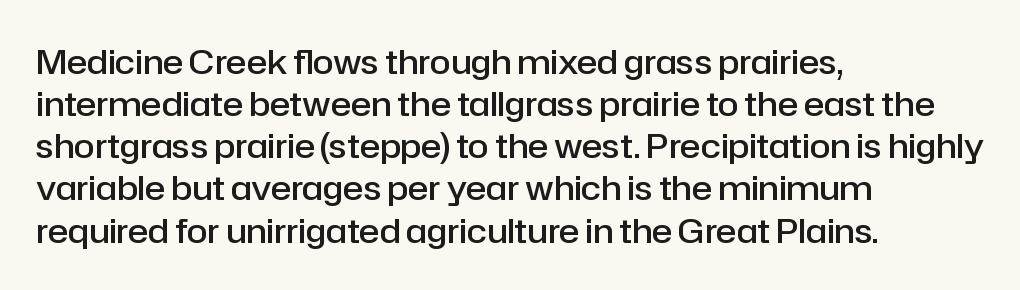
{"serif": "no", "italic": "no", "bold": "semi", "weight": "semibold", "width": "normal", "stroke_contrast": "low", "x_height": "medium", "monospaced": "no", "underline": "no", "align": "left", "line_spacing_ratio": 1.24, "letter_spacing": "normal", "letter_spacing_em": 0.0, "glyph_px": 34}
